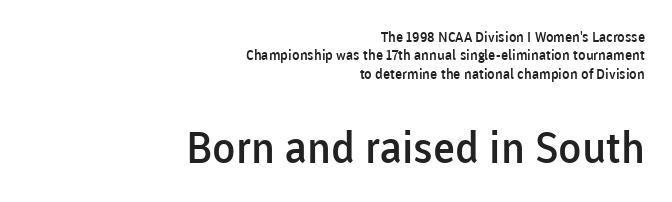
Q: Is the text bold? A: Semi-bold.
Q: Is the text italic (slanted)? A: No, it is upright.
Q: Is the typeface a serif or a sans-serif typeface? A: Sans-serif.
Q: Is the text underlined? A: No.
Q: How is the paragraph aligned? A: Right-aligned.
Q: Is the spacing between letters normal or unusually wide? A: Normal.
Q: Is the spacing between lines tight, normal or loose? A: Normal.
Q: Which block of text is set in a larger size, the first (top) or the second (bottom)? A: The second (bottom) one.
Q: Width (condensed, normal, or wide)? A: Normal.
Q: Stroke contrast? A: Low.
Q: x-height? A: Medium.
Q: Monospaced? A: No.
